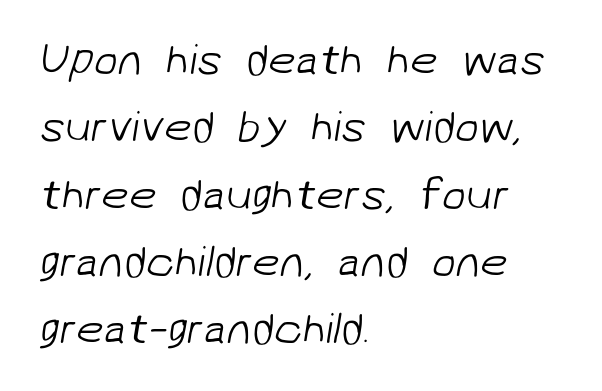
Horizontal bands of white between lines are of average thickness. This sample uses plain, unmodified letter spacing. The typeface chosen for these lines omits serifs. This reads as an unemphasized weight, regular at the heaviest. Letters rest on an invisible, unmarked baseline.
